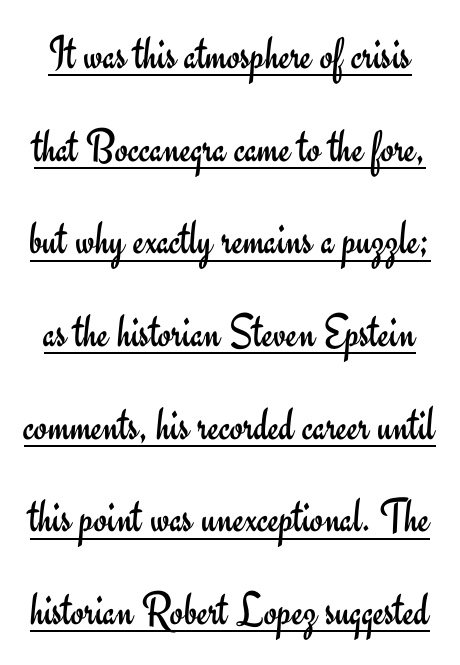
Q: Is the text bold? A: No.
Q: Is the text italic (slanted)? A: Yes.
Q: Is the typeface a serif or a sans-serif typeface? A: Sans-serif.
Q: Is the text underlined? A: Yes.
Q: Is the spacing between letters normal or unusually wide? A: Normal.
Q: Is the spacing between lines tight, normal or loose? A: Loose.
Q: Width (condensed, normal, or wide)? A: Normal.
Q: Stroke contrast? A: Low.
Q: x-height? A: Small.
Q: Monospaced? A: No.
